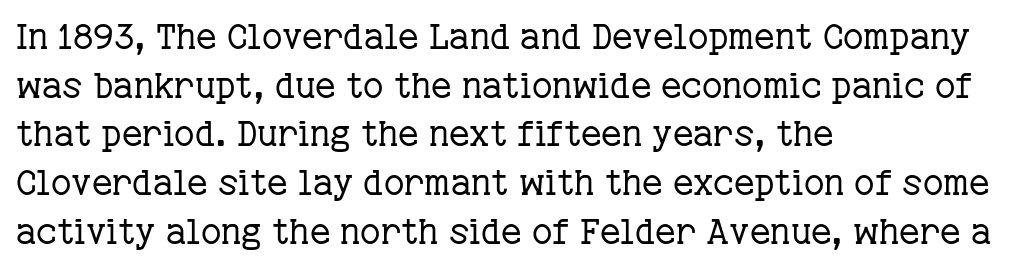
Decoration check: the copy has no underline. Varying glyph widths throughout — classic text-font behaviour. One glance says typical: line gaps are just what's usual. Nothing heavy about these letters — not bold at all. How are the letters spaced? Ordinarily, with no added tracking. No italicization has been applied; the sample stays upright.
